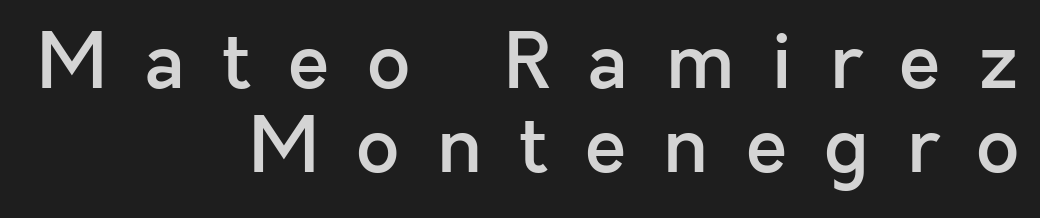
The image shows 76 px semibold sans-serif type, upright; set right-aligned, tight line spacing (1.11x), unusually wide letter spacing (+0.49 em), not underlined; a medium x-height.
